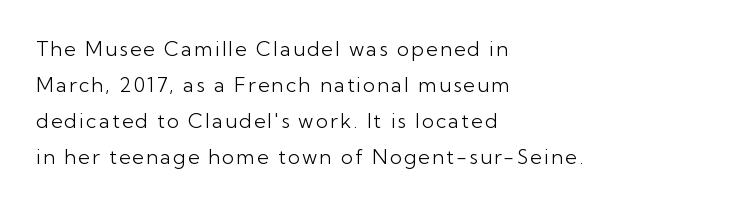
Q: Is the text bold? A: No.
Q: Is the text italic (slanted)? A: No, it is upright.
Q: Is the text underlined? A: No.
Q: How is the paragraph aligned? A: Left-aligned.
